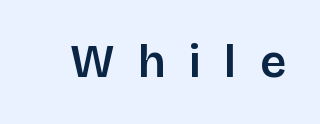
{"serif": "no", "italic": "no", "bold": "semi", "weight": "semibold", "width": "normal", "stroke_contrast": "low", "x_height": "large", "monospaced": "no", "underline": "no", "letter_spacing": "wide", "letter_spacing_em": 0.5, "glyph_px": 46}
